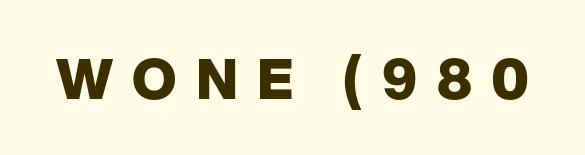
Quick note: underline off. When letters stand straight like this, we call the style roman or upright. Each letter keeps its own natural width here, so spacing adapts to shape. This rendering employs a face without finishing strokes, i.e., a sans-serif.
